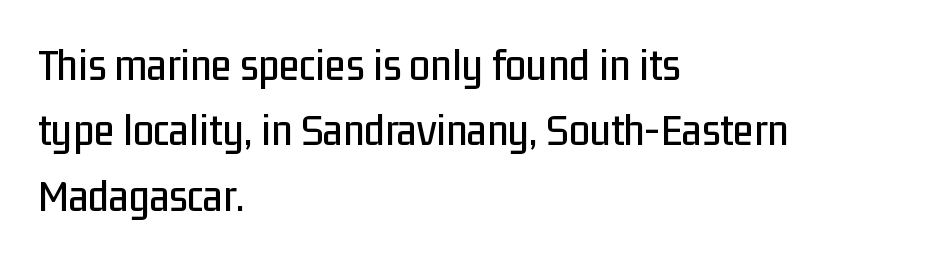
Q: Is the text italic (slanted)? A: No, it is upright.
Q: Is the typeface a serif or a sans-serif typeface? A: Sans-serif.
Q: Is the text underlined? A: No.
Q: How is the paragraph aligned? A: Left-aligned.
Q: Is the spacing between letters normal or unusually wide? A: Normal.
Q: Is the spacing between lines tight, normal or loose? A: Normal.
Q: Width (condensed, normal, or wide)? A: Condensed.
Q: Stroke contrast? A: Low.
Q: x-height? A: Medium.
Q: Monospaced? A: No.
